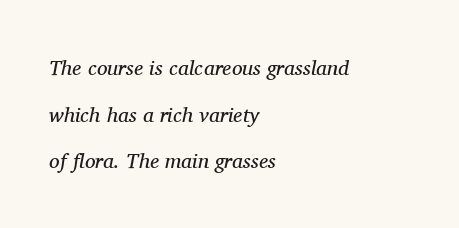
The image shows 21 px text type, italic (leaning right); set left-aligned, loose line spacing (2.22x), normal letter spacing, not underlined.
